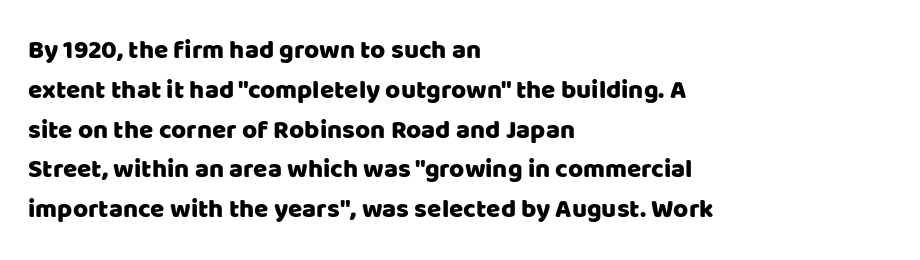
Q: Is the text italic (slanted)? A: No, it is upright.
Q: Is the text underlined? A: No.
Q: How is the paragraph aligned? A: Left-aligned.
Q: Is the spacing between letters normal or unusually wide? A: Normal.
Q: Is the spacing between lines tight, normal or loose? A: Normal.
